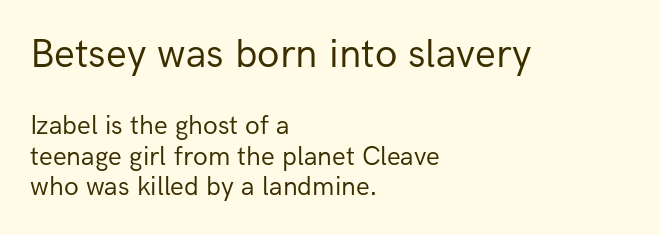
Q: Is the text bold? A: No.
Q: Is the text italic (slanted)? A: No, it is upright.
Q: Is the typeface a serif or a sans-serif typeface? A: Sans-serif.
Q: Is the text underlined? A: No.
Q: How is the paragraph aligned? A: Left-aligned.
Q: Is the spacing between letters normal or unusually wide? A: Normal.
Q: Is the spacing between lines tight, normal or loose? A: Tight.
Q: Which block of text is set in a larger size, the first (top) or the second (bottom)? A: The first (top) one.
Q: Width (condensed, normal, or wide)? A: Normal.
Q: Stroke contrast? A: Low.
Q: x-height? A: Medium.
Q: Monospaced? A: No.
